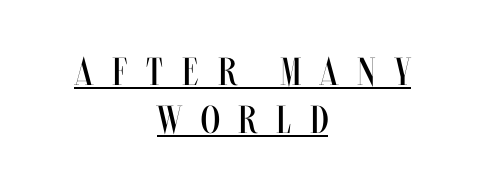
Q: Is the text bold? A: No.
Q: Is the text italic (slanted)? A: No, it is upright.
Q: Is the text underlined? A: Yes.
Q: How is the paragraph aligned? A: Centered.
Q: Is the spacing between letters normal or unusually wide? A: Unusually wide.
Q: Width (condensed, normal, or wide)? A: Condensed.
Q: Stroke contrast? A: Medium.
Q: x-height? A: Large.
Q: Monospaced? A: No.
